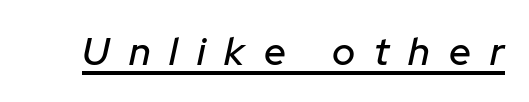
Q: Is the text italic (slanted)? A: Yes, it leans right by about 12 degrees.
Q: Is the text underlined? A: Yes.
Q: Is the spacing between letters normal or unusually wide? A: Unusually wide.
Q: Width (condensed, normal, or wide)? A: Normal.
Q: Stroke contrast? A: Low.
Q: x-height? A: Medium.
Q: Monospaced? A: No.
